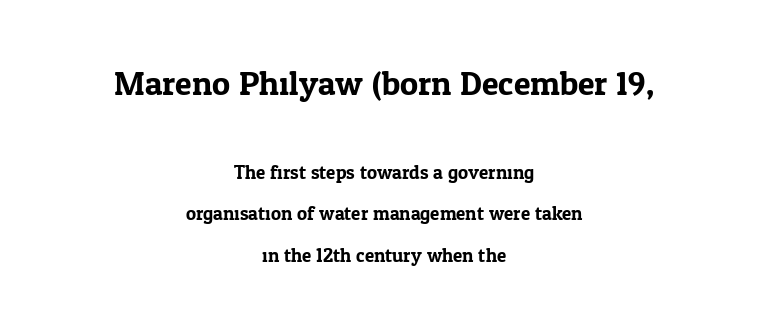
Does the copy run flush right? No — it is centered line by line. There is no visible air inserted between adjacent glyphs. Italic: no, the glyphs are upright roman. Horizontal bands of white between lines are thick stripes. The type family on display is of the serif kind. The letters advance in unequal steps, a hallmark of proportional type.
